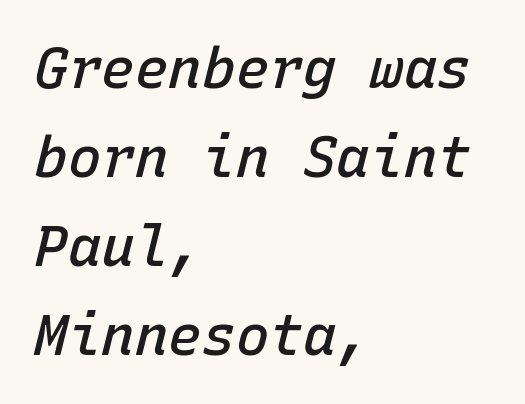
Stems and bowls a touch heavier than normal — semibold. Each letter, wide or thin by design, is forced into the same width here. The lines are quadded left. The letters are slanted; this is an italic face. One glance says typical: line gaps are just what's usual. Clear beneath every line of the passage.
